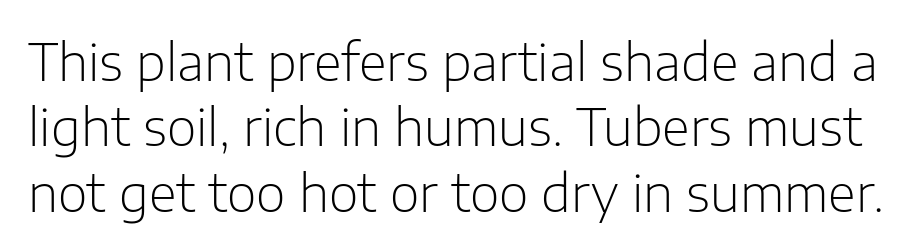
Q: Is the text bold? A: No.
Q: Is the text italic (slanted)? A: No, it is upright.
Q: Is the typeface a serif or a sans-serif typeface? A: Sans-serif.
Q: Is the text underlined? A: No.
Q: Is the spacing between letters normal or unusually wide? A: Normal.
Q: Is the spacing between lines tight, normal or loose? A: Normal.
Q: Width (condensed, normal, or wide)? A: Normal.
Q: Stroke contrast? A: Low.
Q: x-height? A: Medium.
Q: Monospaced? A: No.
